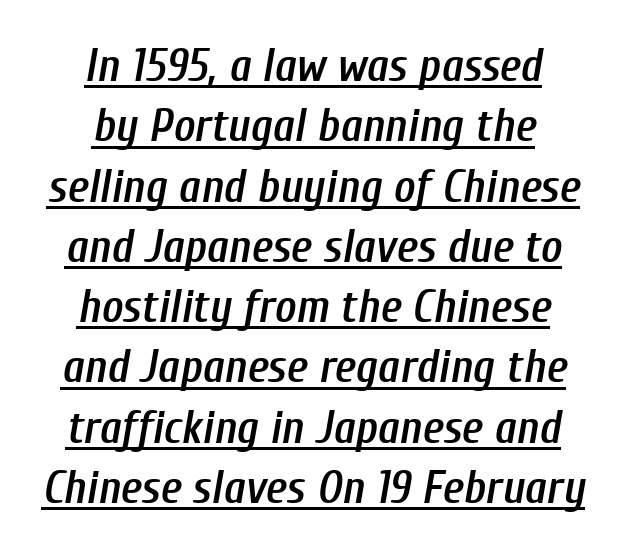
The image shows 46 px semibold, condensed type, italic (leaning right); set centered, normal line spacing (1.31x), normal letter spacing, underlined; low stroke contrast and a medium x-height.
